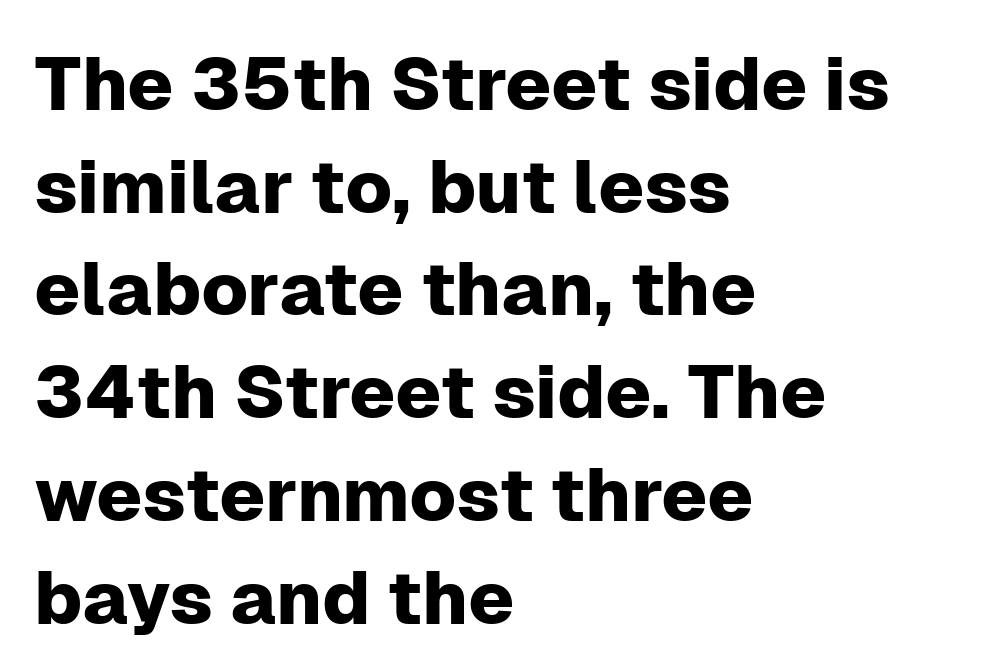
{"serif": "no", "italic": "no", "width": "normal", "stroke_contrast": "low", "x_height": "medium", "monospaced": "no", "underline": "no", "align": "left", "line_spacing": "normal", "line_spacing_ratio": 1.37, "letter_spacing": "normal", "letter_spacing_em": 0.0, "glyph_px": 75}
